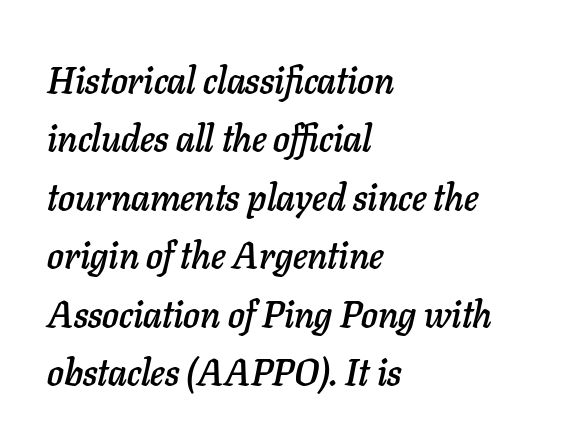
{"italic": "yes", "lean": "right", "slant_degrees": 11, "width": "normal", "stroke_contrast": "low", "x_height": "medium", "monospaced": "no", "underline": "no", "align": "left", "line_spacing": "normal", "line_spacing_ratio": 1.58, "letter_spacing": "normal", "letter_spacing_em": 0.0, "glyph_px": 37}
